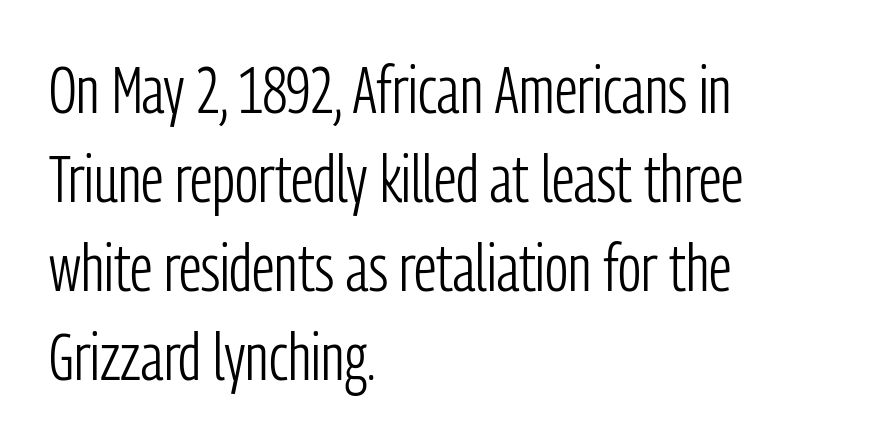
One-word summary of the alignment: left. Nothing unusual about the tracking: characters are spaced as the font intends. Is the stroke heavy? The answer is a plain regular-or-lighter. Words float on clear page, feet unadorned. Leading: standard. What kind of face is this? One without serifs — a sans.
